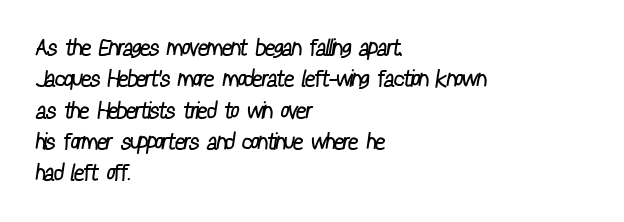
The line texture is even and compact thanks to regular tracking. The passage shown is not underscored anywhere. The typeface has the unassuming heft of standard copy or less. The rendering anchors every line to the left-hand side.
